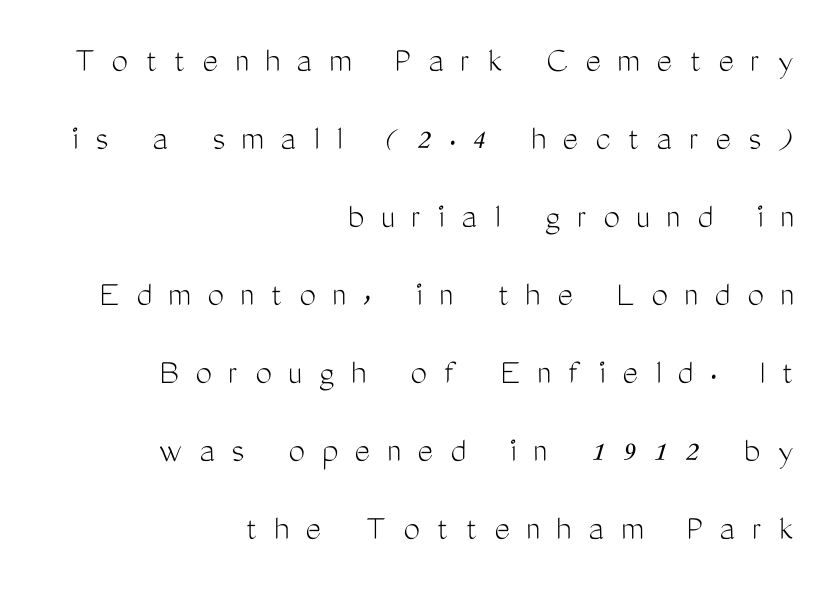
A bare baseline throughout the passage. Type style note: lacks serifs. The letters advance in unequal steps, a hallmark of proportional type. This rendering widens character spacing well past its baseline value. Nothing heavy about these letters — not bold at all. You could fit nearly another row in the gap between these rows.
